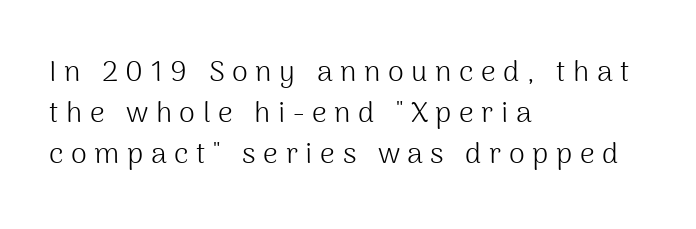
Q: Is the text bold? A: No.
Q: Is the text italic (slanted)? A: No, it is upright.
Q: Is the typeface a serif or a sans-serif typeface? A: Sans-serif.
Q: Is the text underlined? A: No.
Q: How is the paragraph aligned? A: Left-aligned.
Q: Is the spacing between letters normal or unusually wide? A: Unusually wide.
Q: Is the spacing between lines tight, normal or loose? A: Normal.
Q: Width (condensed, normal, or wide)? A: Normal.
Q: Stroke contrast? A: Medium.
Q: x-height? A: Medium.
Q: Monospaced? A: No.
